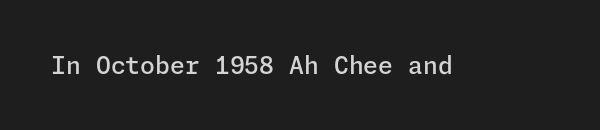
{"italic": "no", "bold": "semi", "underline": "no", "letter_spacing": "normal", "letter_spacing_em": 0.0, "glyph_px": 24}
